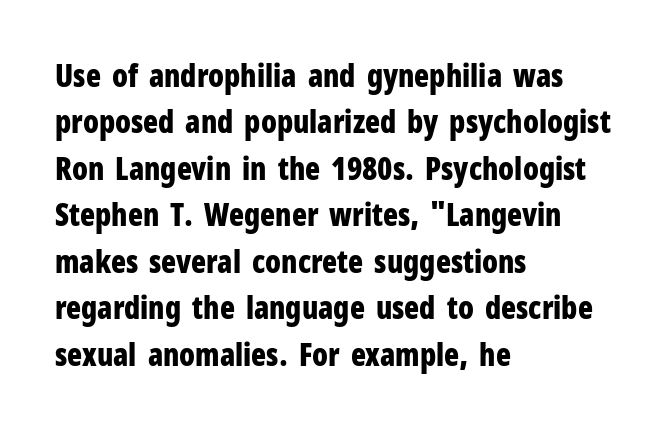
{"serif": "no", "italic": "no", "bold": "yes", "weight": "bold", "width": "condensed", "stroke_contrast": "low", "x_height": "medium", "monospaced": "no", "underline": "no", "align": "left", "line_spacing": "normal", "line_spacing_ratio": 1.5, "letter_spacing": "normal", "letter_spacing_em": 0.0, "glyph_px": 31}
